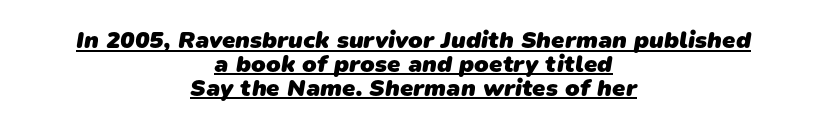
{"bold": "yes", "underline": "yes", "align": "center", "line_spacing": "tight", "line_spacing_ratio": 0.99, "letter_spacing": "normal", "letter_spacing_em": 0.0, "glyph_px": 24}
